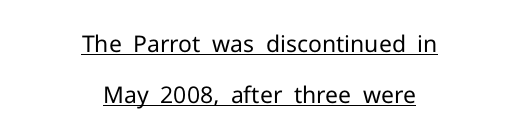
{"italic": "no", "bold": "no", "underline": "yes", "align": "center", "line_spacing": "loose", "line_spacing_ratio": 2.21, "letter_spacing": "normal", "letter_spacing_em": 0.0, "glyph_px": 23}
